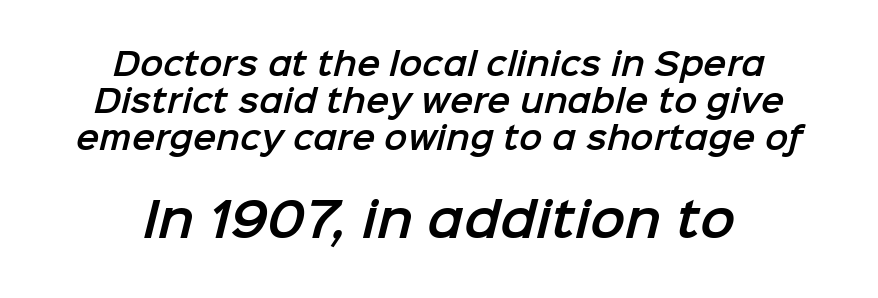
Q: Is the typeface a serif or a sans-serif typeface? A: Sans-serif.
Q: Is the text underlined? A: No.
Q: How is the paragraph aligned? A: Centered.
Q: Is the spacing between letters normal or unusually wide? A: Normal.
Q: Which block of text is set in a larger size, the first (top) or the second (bottom)? A: The second (bottom) one.
Q: Width (condensed, normal, or wide)? A: Normal.
Q: Stroke contrast? A: Low.
Q: x-height? A: Medium.
Q: Monospaced? A: No.
